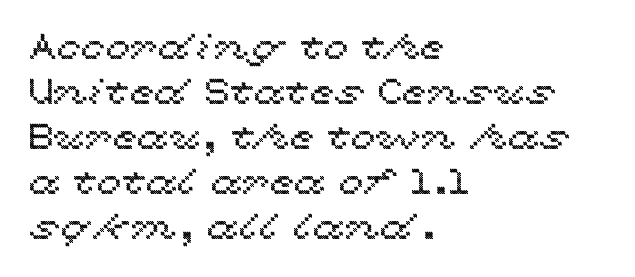
Q: Is the text italic (slanted)? A: Yes.
Q: Is the text underlined? A: No.
Q: How is the paragraph aligned? A: Left-aligned.
Q: Is the spacing between letters normal or unusually wide? A: Normal.
Q: Is the spacing between lines tight, normal or loose? A: Normal.
Q: Width (condensed, normal, or wide)? A: Wide.
Q: x-height? A: Medium.
Q: Monospaced? A: No.
